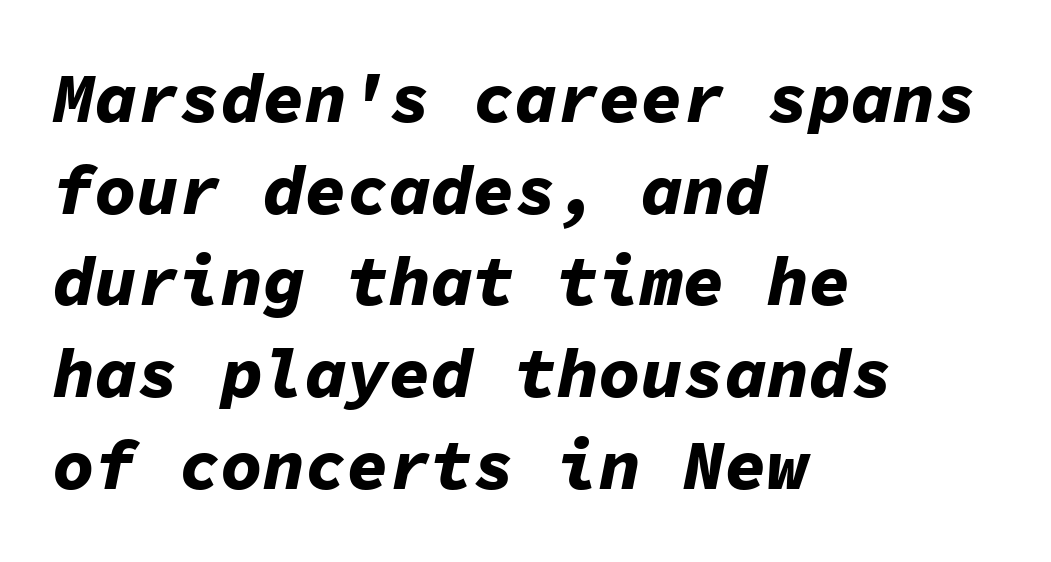
Q: Is the text bold? A: Yes.
Q: Is the text italic (slanted)? A: Yes, it leans right by about 11 degrees.
Q: Is the text underlined? A: No.
Q: How is the paragraph aligned? A: Left-aligned.
Q: Is the spacing between letters normal or unusually wide? A: Normal.
Q: Is the spacing between lines tight, normal or loose? A: Normal.
Q: Width (condensed, normal, or wide)? A: Normal.
Q: Stroke contrast? A: Low.
Q: x-height? A: Medium.
Q: Monospaced? A: Yes.
